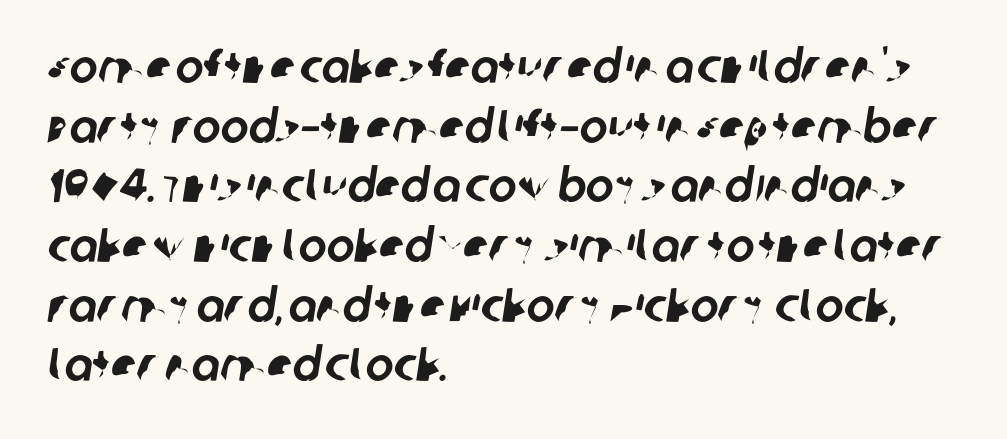
Q: Is the typeface a serif or a sans-serif typeface? A: Sans-serif.
Q: Is the text underlined? A: No.
Q: How is the paragraph aligned? A: Left-aligned.
Q: Is the spacing between letters normal or unusually wide? A: Normal.
Q: Is the spacing between lines tight, normal or loose? A: Normal.
Q: Width (condensed, normal, or wide)? A: Normal.
Q: Stroke contrast? A: Low.
Q: x-height? A: Large.
Q: Monospaced? A: No.
